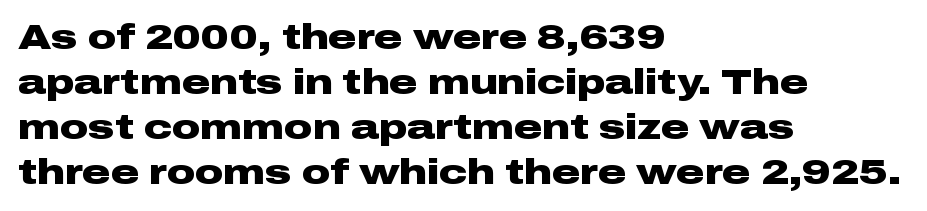
The image shows 35 px heavy, wide sans-serif type, upright; set left-aligned, normal line spacing (1.29x), normal letter spacing, not underlined; low stroke contrast and a medium x-height.
